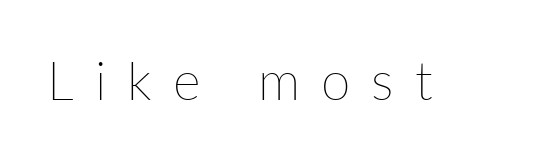
{"italic": "no", "bold": "no", "weight": "thin", "width": "normal", "stroke_contrast": "low", "x_height": "medium", "monospaced": "no", "underline": "no", "letter_spacing": "wide", "letter_spacing_em": 0.4, "glyph_px": 53}
